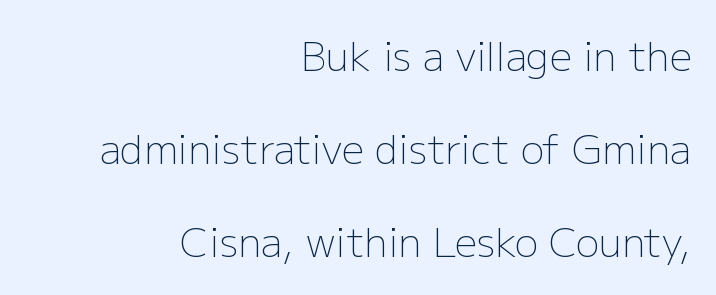
Q: Is the text bold? A: No.
Q: Is the text italic (slanted)? A: No, it is upright.
Q: Is the typeface a serif or a sans-serif typeface? A: Sans-serif.
Q: Is the text underlined? A: No.
Q: How is the paragraph aligned? A: Right-aligned.
Q: Is the spacing between letters normal or unusually wide? A: Normal.
Q: Is the spacing between lines tight, normal or loose? A: Loose.
Q: Width (condensed, normal, or wide)? A: Normal.
Q: Stroke contrast? A: Low.
Q: x-height? A: Medium.
Q: Monospaced? A: No.
